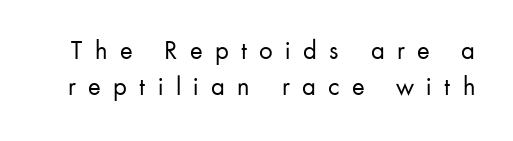
The image shows 27 px text type, upright; set normal line spacing (1.32x), unusually wide letter spacing (+0.46 em), not underlined.
